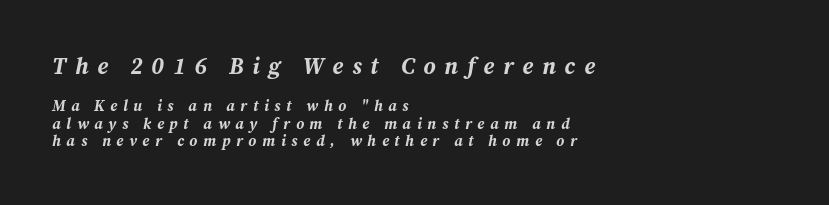
In terms of posture, this sample is oblique. These lines stack with their left ends in a neat column. Look at the stroke-to-counter ratio: heavy, a bold. Block one is the big one; block two sits smaller underneath. Quick note: underline off.
